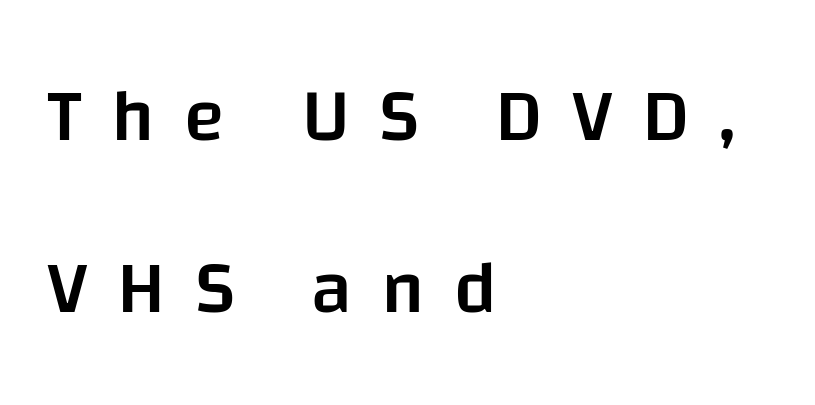
{"serif": "no", "italic": "no", "bold": "semi", "weight": "semibold", "width": "normal", "stroke_contrast": "low", "x_height": "large", "monospaced": "no", "underline": "no", "align": "left", "line_spacing": "loose", "line_spacing_ratio": 2.29, "letter_spacing": "wide", "letter_spacing_em": 0.39, "glyph_px": 75}
